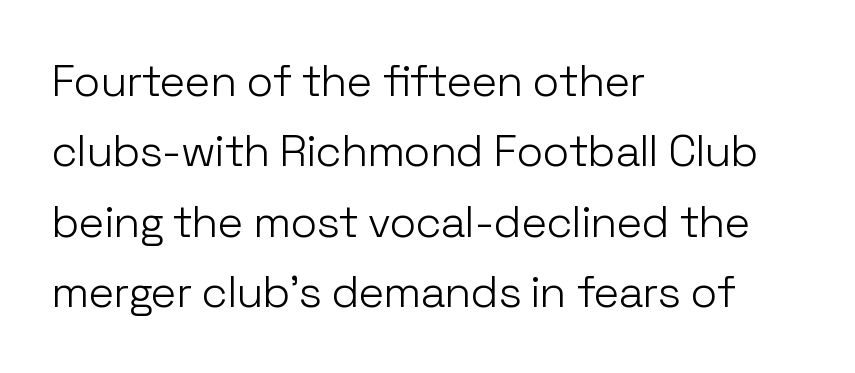
{"serif": "no", "italic": "no", "bold": "no", "weight": "light", "width": "normal", "stroke_contrast": "low", "x_height": "medium", "monospaced": "no", "underline": "no", "align": "left", "line_spacing": "normal", "line_spacing_ratio": 1.6, "letter_spacing": "normal", "letter_spacing_em": 0.0, "glyph_px": 44}
